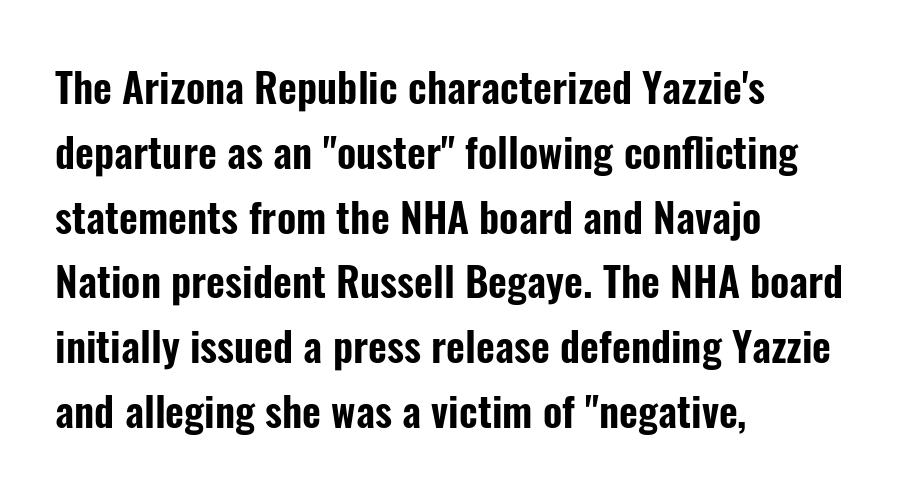
Summary of vertical rhythm: regular, with standard interline spacing. Tall strokes in this sample are plumb rather than angled. The baseline area is clear. The type family on display is of the sans-serif kind. These lines are rendered in a variable-pitch font.
